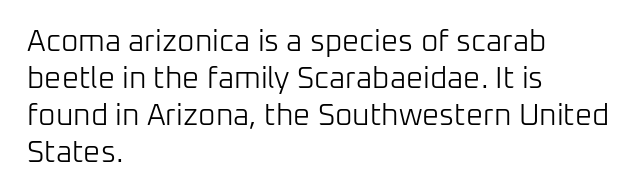
Q: Is the text bold? A: No.
Q: Is the text italic (slanted)? A: No, it is upright.
Q: Is the typeface a serif or a sans-serif typeface? A: Sans-serif.
Q: Is the text underlined? A: No.
Q: How is the paragraph aligned? A: Left-aligned.
Q: Is the spacing between letters normal or unusually wide? A: Normal.
Q: Width (condensed, normal, or wide)? A: Normal.
Q: Stroke contrast? A: Low.
Q: x-height? A: Medium.
Q: Monospaced? A: No.
